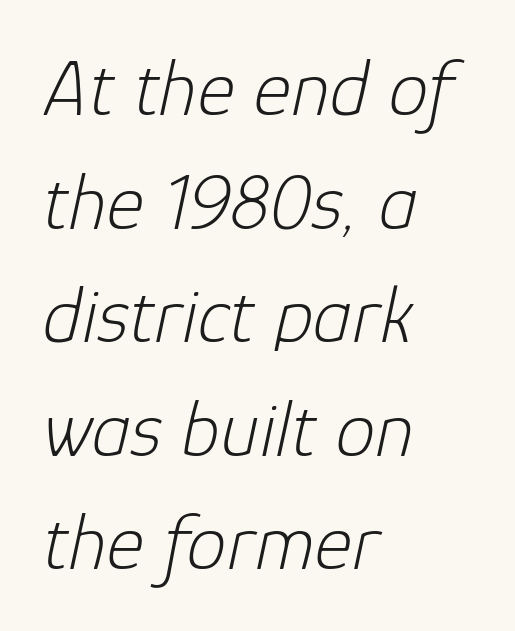
The image shows 80 px light type, italic (leaning right); set left-aligned, normal line spacing (1.42x), normal letter spacing, not underlined; low stroke contrast and a medium x-height.
